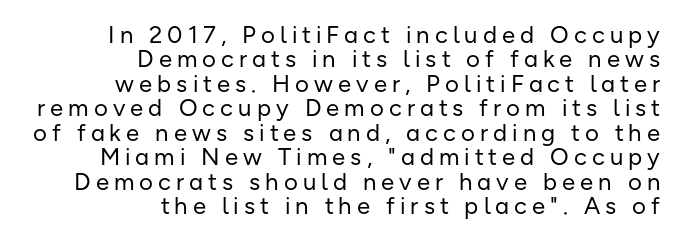
Horizontal bands of white between lines are thin slivers. Caption: multi-line text, flush right, ragged left. Caption: face not bold, strokes unweighted. Clear beneath every line of the passage.
